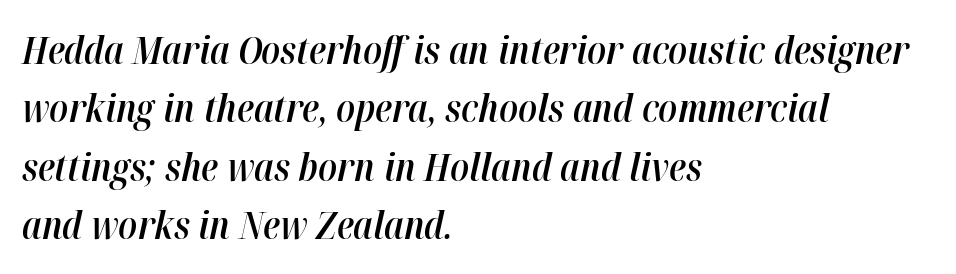
{"italic": "yes", "lean": "right", "slant_degrees": 12, "bold": "semi", "weight": "semibold", "width": "condensed", "stroke_contrast": "high", "x_height": "medium", "monospaced": "no", "underline": "no", "align": "left", "line_spacing": "normal", "line_spacing_ratio": 1.5, "letter_spacing": "normal", "letter_spacing_em": 0.0, "glyph_px": 39}
